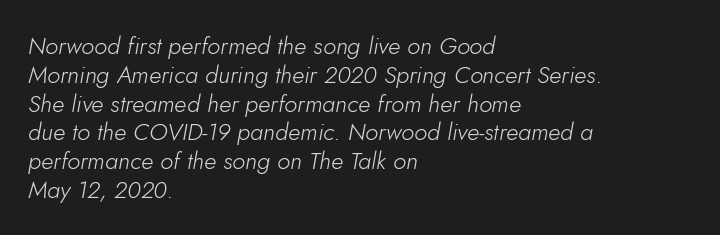
Descenders hang freely into open space. The passage shown leans; its letterforms are oblique. No chunkiness to these letters — they're not bold. The typesetter chose a ragged-right arrangement here. The face used here is rendered with its standard letterfit.
